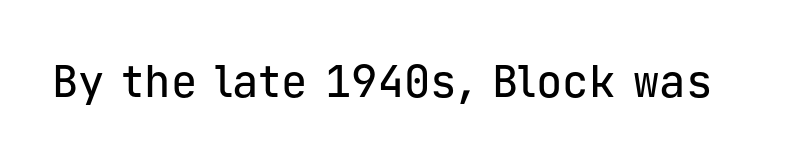
The letterforms sit shoulder to shoulder at normal distance. The string is rendered with underlining switched off. Nope, no serifs anywhere on these letters. Do the characters align in a grid? Yes, the font is monospaced.
